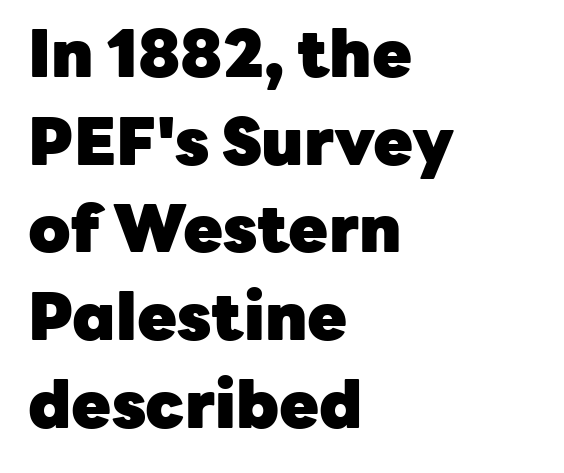
Caption: multi-line text, flush left, ragged right. The words here are not underlined. The line texture is even and compact thanks to regular tracking. Quick note: not italic, upright. Font category for this specimen: sans-serif. In terms of weight, the rendering is a true, heavy bold.
